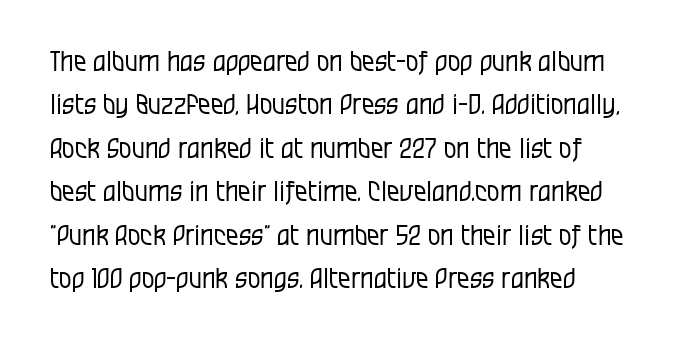
Here the glyphs are tracked normally, forming tight word shapes. The glyphs in this specimen are sans serif. Ink coverage per letter is moderate at most. The specimen reads as upright at a glance.
